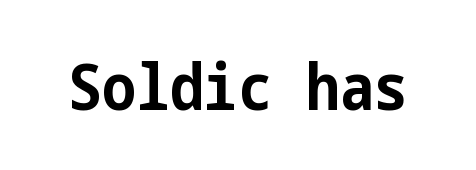
{"serif": "no", "italic": "no", "bold": "yes", "weight": "bold", "width": "condensed", "stroke_contrast": "low", "x_height": "medium", "underline": "no", "letter_spacing": "normal", "letter_spacing_em": 0.0, "glyph_px": 64}
